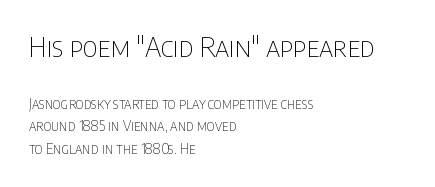
How are the letters spaced? Ordinarily, with no added tracking. Size hierarchy here favors the leading block over the trailing one. Nope, not italic — everything's standing straight. Line beginnings align vertically; line endings do not.
